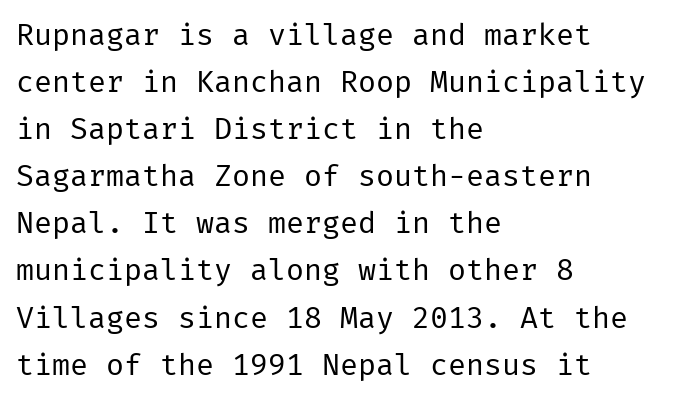
Is the type heavy? It reads as light-to-regular instead. You could call the tracking neutral — neither tight nor loose. Typographically, this falls in the sans-serif category. A normal amount of white space separates one row of letters from the next.
